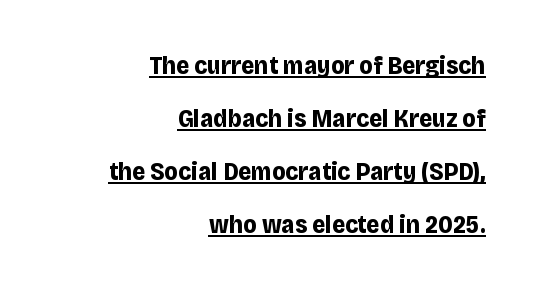
Spacing between characters is what you'd get straight out of the box. The font is running at its bold setting. Rows of type keep a wide berth in the vertical direction. The sample's only ornament is a line tracing under the words.
